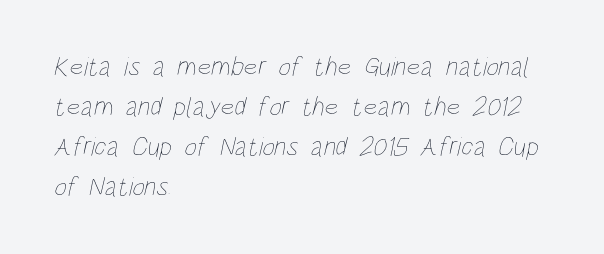
{"bold": "no", "underline": "no", "align": "left", "line_spacing": "normal", "line_spacing_ratio": 1.48, "letter_spacing": "normal", "letter_spacing_em": 0.0, "glyph_px": 27}
